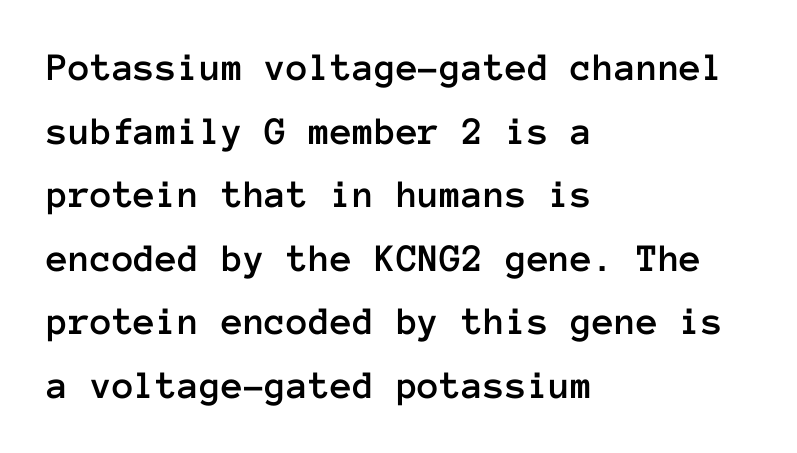
Type without underlining. The space between consecutive lines is moderate. This rendering uses left alignment, leaving the right contour irregular. Note the uniform advance width — an 'i' takes as much space as an 'm'. Unlike italic type, these characters show no tilt at all. The type is set solid horizontally, with unmodified tracking.
